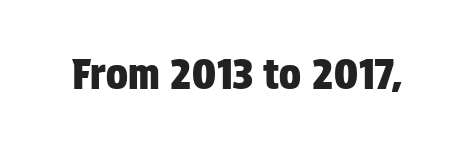
Between one letter and the next there's only the usual sliver of space. The rendering shows plain stroke endings on the letterforms — a sans-serif design. Proportional: the letters do not fall into vertical columns. Honestly, there is no underline to notice here at all.
